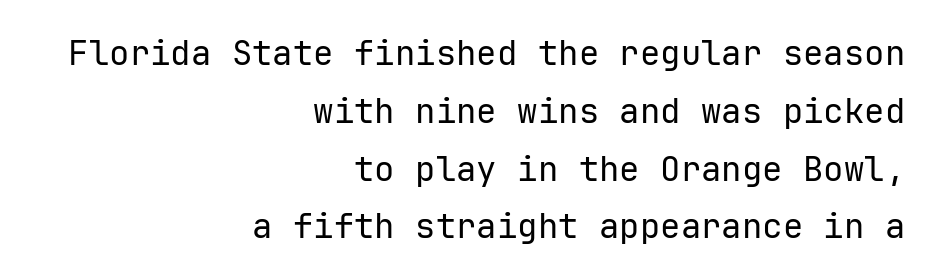
{"serif": "no", "italic": "no", "bold": "no", "weight": "regular", "width": "normal", "stroke_contrast": "low", "x_height": "medium", "monospaced": "yes", "underline": "no", "align": "right", "line_spacing": "normal", "line_spacing_ratio": 1.7, "letter_spacing": "normal", "letter_spacing_em": 0.0, "glyph_px": 34}
